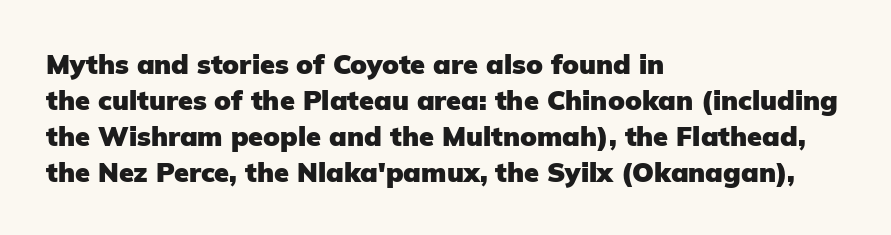
{"italic": "no", "bold": "yes", "underline": "no", "align": "left", "line_spacing": "normal", "line_spacing_ratio": 1.33, "letter_spacing": "normal", "letter_spacing_em": 0.0, "glyph_px": 27}
